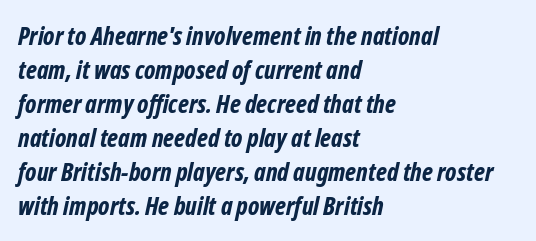
{"bold": "yes", "underline": "no", "align": "left", "line_spacing": "normal", "line_spacing_ratio": 1.36, "letter_spacing": "normal", "letter_spacing_em": 0.0, "glyph_px": 25}
